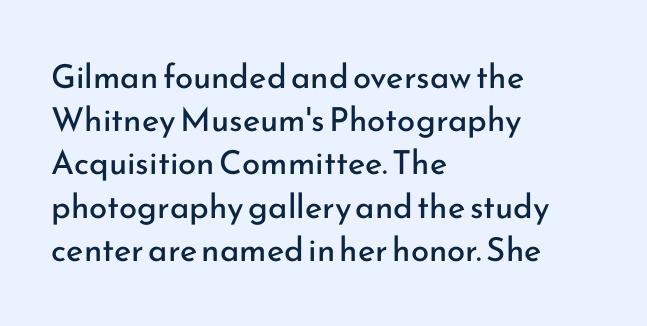
Q: Is the text bold? A: No.
Q: Is the text italic (slanted)? A: No, it is upright.
Q: Is the typeface a serif or a sans-serif typeface? A: Sans-serif.
Q: Is the text underlined? A: No.
Q: How is the paragraph aligned? A: Left-aligned.
Q: Is the spacing between letters normal or unusually wide? A: Normal.
Q: Is the spacing between lines tight, normal or loose? A: Normal.
Q: Width (condensed, normal, or wide)? A: Normal.
Q: Stroke contrast? A: Low.
Q: x-height? A: Small.
Q: Monospaced? A: No.
